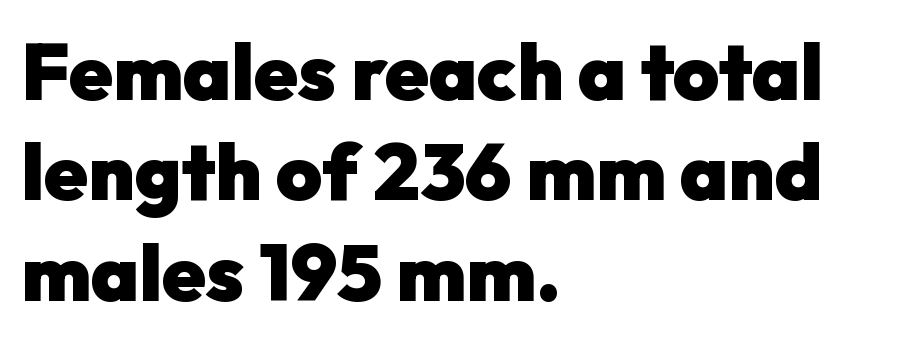
The tracking reads as untouched default to a designer's eye. The strip under each line holds only bare page. Varying glyph widths throughout — classic text-font behaviour. These lines were composed using upright roman letters.
